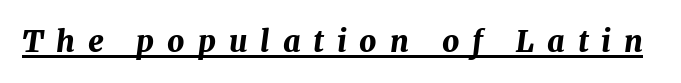
The image shows 30 px bold type, italic (leaning right); set unusually wide letter spacing (+0.43 em), underlined; medium stroke contrast and a medium x-height.
